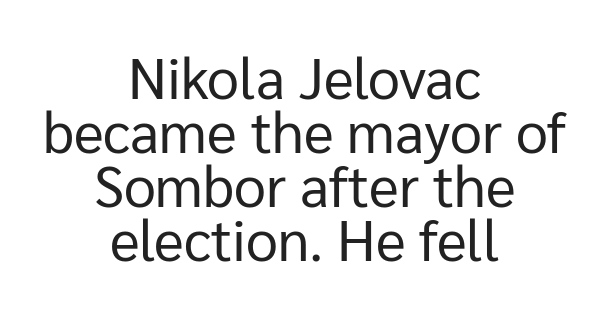
{"serif": "no", "italic": "no", "bold": "no", "weight": "regular", "width": "normal", "stroke_contrast": "low", "x_height": "medium", "monospaced": "no", "underline": "no", "align": "center", "line_spacing": "tight", "line_spacing_ratio": 0.95, "letter_spacing": "normal", "letter_spacing_em": 0.0, "glyph_px": 57}
